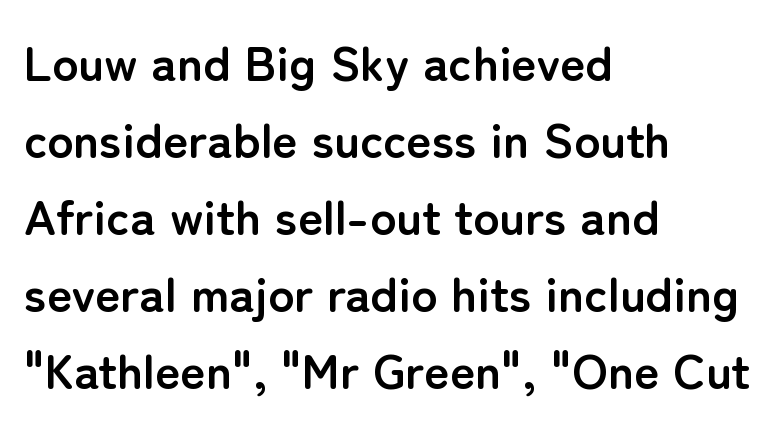
The image shows 49 px semibold sans-serif type, upright; set left-aligned, normal line spacing (1.57x), normal letter spacing, not underlined; low stroke contrast and a medium x-height.
